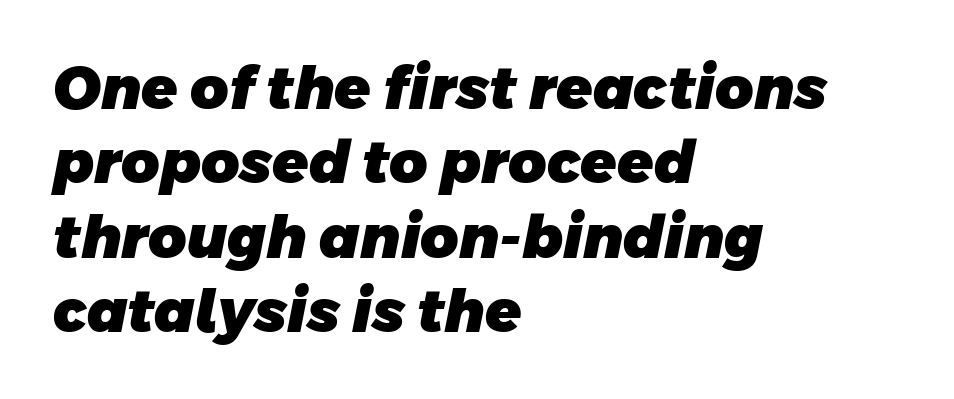
Notice how the passage keeps a crisp vertical edge on the left only. Examine the stroke ends and you'll find no serifs. Strong, thick strokes mark this as bold type. Between one letter and the next there's only the usual sliver of space. Is this a fixed-width face? No — the glyphs have proportional, varying widths. Underline: absent.
